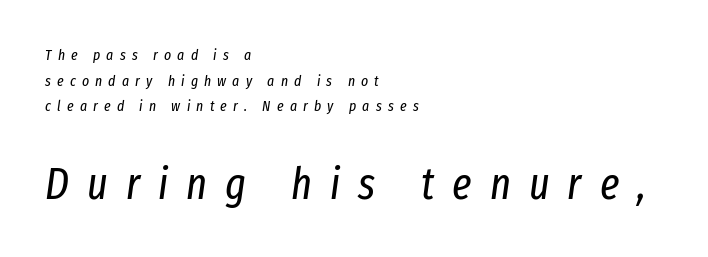
{"italic": "yes", "lean": "right", "slant_degrees": 8, "bold": "no", "weight": "regular", "width": "condensed", "stroke_contrast": "low", "x_height": "medium", "monospaced": "no", "underline": "no", "align": "left", "line_spacing_ratio": 1.71, "letter_spacing": "wide", "letter_spacing_em": 0.41, "larger_block": "second", "size_ratio": 2.93, "glyph_px": 44}
